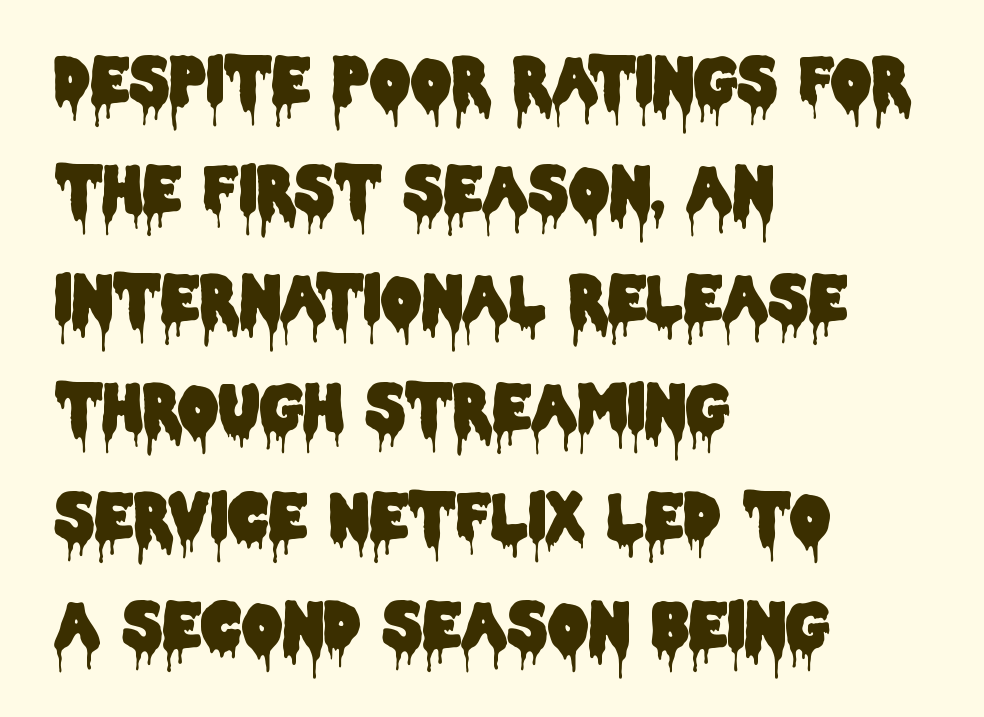
Q: Is the text italic (slanted)? A: No, it is upright.
Q: Is the typeface a serif or a sans-serif typeface? A: Sans-serif.
Q: Is the text underlined? A: No.
Q: How is the paragraph aligned? A: Left-aligned.
Q: Is the spacing between letters normal or unusually wide? A: Normal.
Q: Width (condensed, normal, or wide)? A: Condensed.
Q: Stroke contrast? A: Low.
Q: x-height? A: Large.
Q: Monospaced? A: No.
